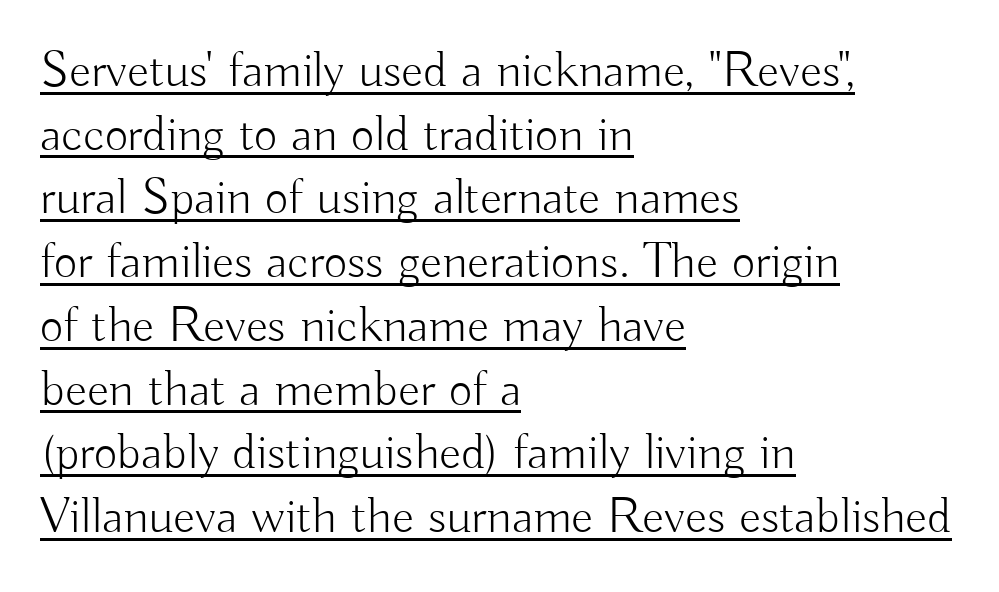
Q: Is the text bold? A: No.
Q: Is the text italic (slanted)? A: No, it is upright.
Q: Is the typeface a serif or a sans-serif typeface? A: Sans-serif.
Q: Is the text underlined? A: Yes.
Q: How is the paragraph aligned? A: Left-aligned.
Q: Is the spacing between letters normal or unusually wide? A: Normal.
Q: Is the spacing between lines tight, normal or loose? A: Normal.
Q: Width (condensed, normal, or wide)? A: Normal.
Q: Stroke contrast? A: Low.
Q: x-height? A: Small.
Q: Monospaced? A: No.
